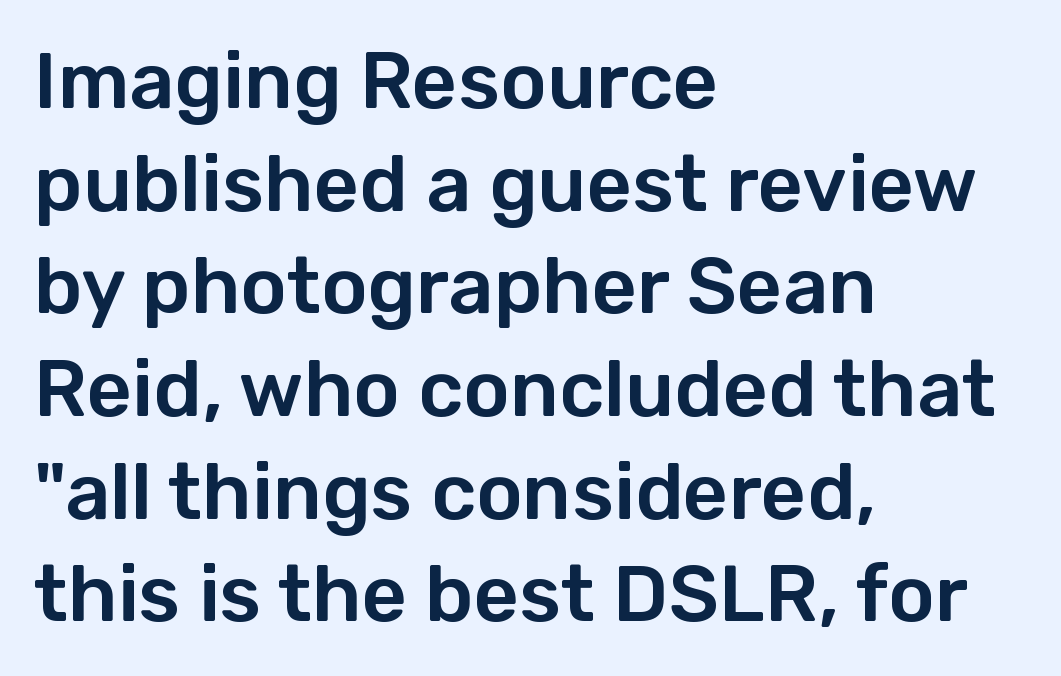
{"serif": "no", "italic": "no", "width": "normal", "stroke_contrast": "low", "x_height": "medium", "monospaced": "no", "underline": "no", "align": "left", "line_spacing": "normal", "line_spacing_ratio": 1.3, "letter_spacing": "normal", "letter_spacing_em": 0.0, "glyph_px": 79}
